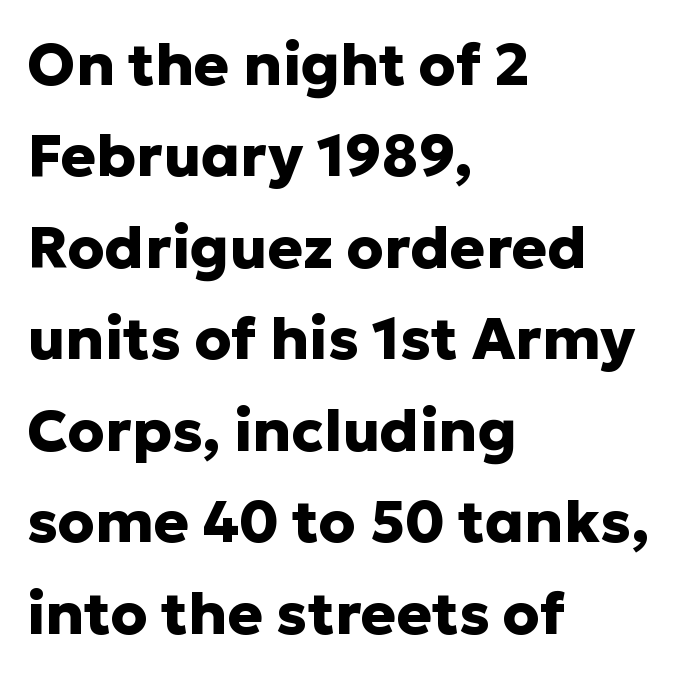
The image shows 59 px heavy sans-serif type, upright; set left-aligned, normal line spacing (1.55x), normal letter spacing, not underlined; low stroke contrast and a medium x-height.
